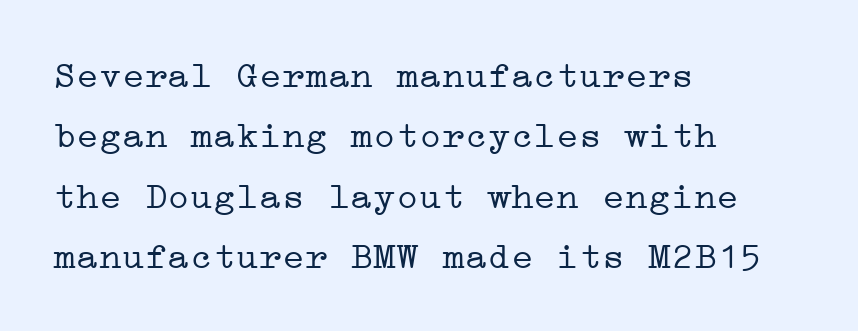
{"serif": "yes", "italic": "no", "bold": "no", "weight": "light", "width": "wide", "stroke_contrast": "low", "x_height": "medium", "underline": "no", "align": "left", "line_spacing": "normal", "line_spacing_ratio": 1.59, "letter_spacing": "normal", "letter_spacing_em": 0.0, "glyph_px": 38}
